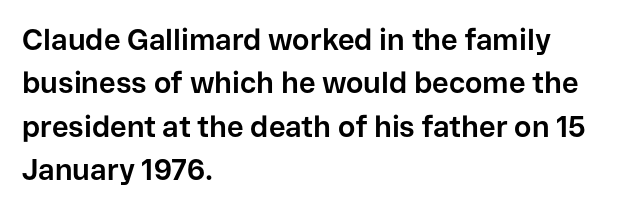
{"serif": "no", "italic": "no", "bold": "yes", "weight": "bold", "width": "normal", "stroke_contrast": "low", "x_height": "medium", "monospaced": "no", "underline": "no", "align": "left", "line_spacing": "normal", "line_spacing_ratio": 1.5, "letter_spacing": "normal", "letter_spacing_em": 0.0, "glyph_px": 29}
